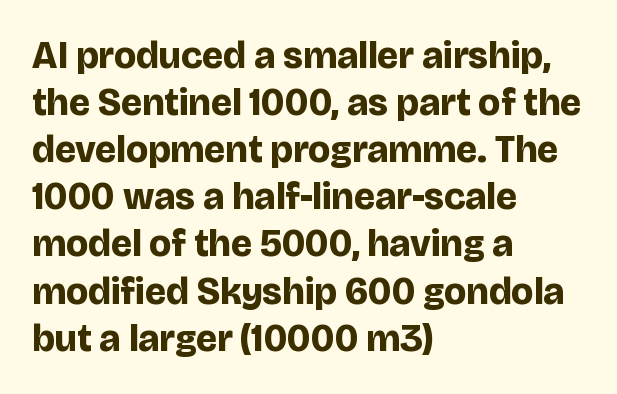
The letters stand upright; this is a roman face. Looks like regular typesetting: each glyph gets only the width it needs. The strip under each line holds only bare page. Nothing unusual about the tracking: characters are spaced as the font intends. Check where the strokes stop: nothing finishes them off — pure sans.
